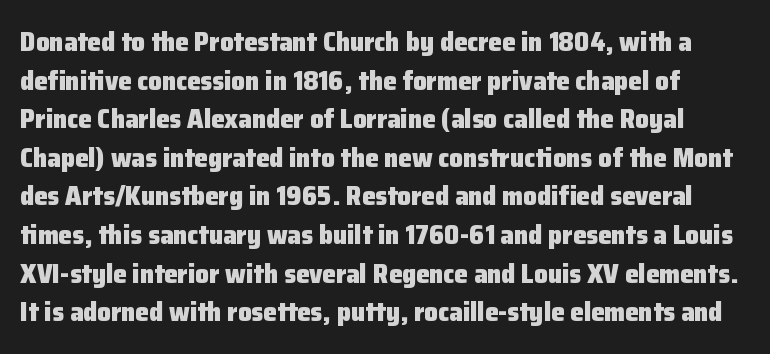
The image shows 27 px bold type, upright; set normal line spacing (1.43x), normal letter spacing, not underlined.
